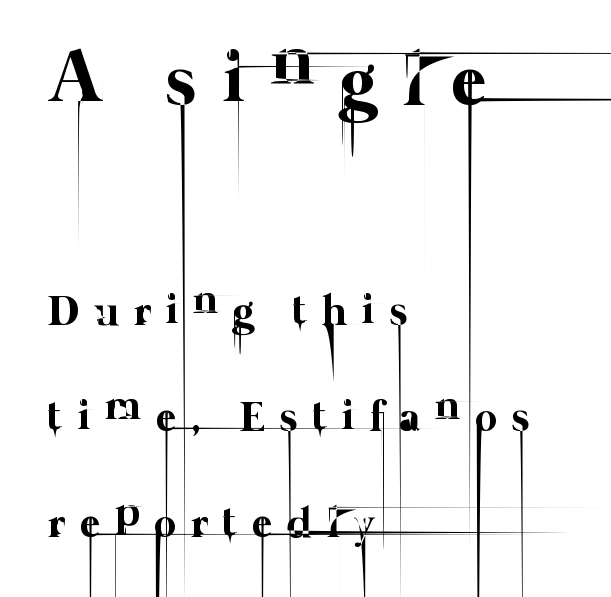
{"bold": "no", "weight": "thin", "width": "normal", "stroke_contrast": "low", "x_height": "medium", "monospaced": "no", "underline": "no", "align": "left", "line_spacing": "loose", "line_spacing_ratio": 2.46, "letter_spacing": "wide", "letter_spacing_em": 0.35, "larger_block": "first", "size_ratio": 1.74, "glyph_px": 75}
